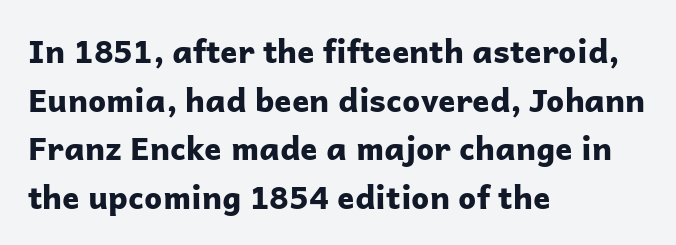
{"serif": "no", "italic": "no", "bold": "yes", "weight": "bold", "width": "normal", "stroke_contrast": "low", "x_height": "medium", "monospaced": "no", "underline": "no", "align": "left", "line_spacing": "normal", "line_spacing_ratio": 1.52, "letter_spacing": "normal", "letter_spacing_em": 0.0, "glyph_px": 32}
